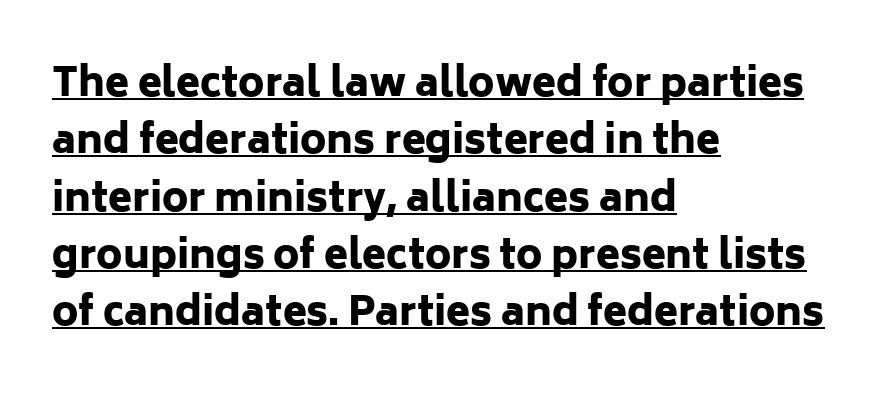
A typesetter would call this zero additional tracking. Posture: vertical. The face used here has the dense, thick strokes of a bold. Do the characters align in a grid? No, the font is proportional. Look at the bottom of the vertical strokes: they stop flat, with no serifs. If you drew a ruler down the left edge, every line would touch it.
